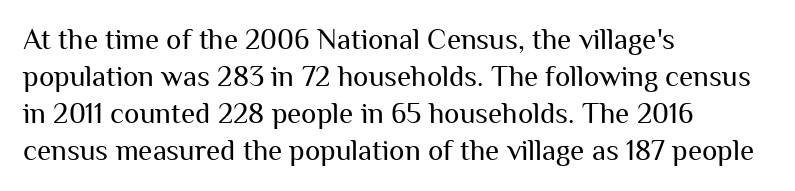
{"serif": "no", "italic": "no", "bold": "no", "weight": "regular", "width": "normal", "stroke_contrast": "medium", "x_height": "medium", "monospaced": "no", "underline": "no", "align": "left", "line_spacing": "normal", "line_spacing_ratio": 1.28, "letter_spacing": "normal", "letter_spacing_em": 0.0, "glyph_px": 29}
